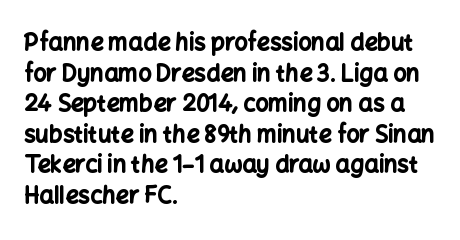
Q: Is the text bold? A: Yes.
Q: Is the text italic (slanted)? A: No, it is upright.
Q: Is the text underlined? A: No.
Q: How is the paragraph aligned? A: Left-aligned.
Q: Is the spacing between letters normal or unusually wide? A: Normal.
Q: Is the spacing between lines tight, normal or loose? A: Normal.
